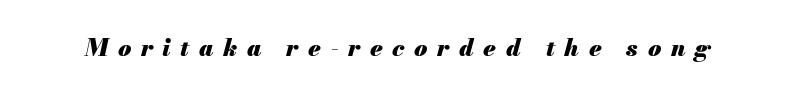
Q: Is the text bold? A: Yes.
Q: Is the text italic (slanted)? A: Yes, it leans right by about 13 degrees.
Q: Is the text underlined? A: No.
Q: Is the spacing between letters normal or unusually wide? A: Unusually wide.
